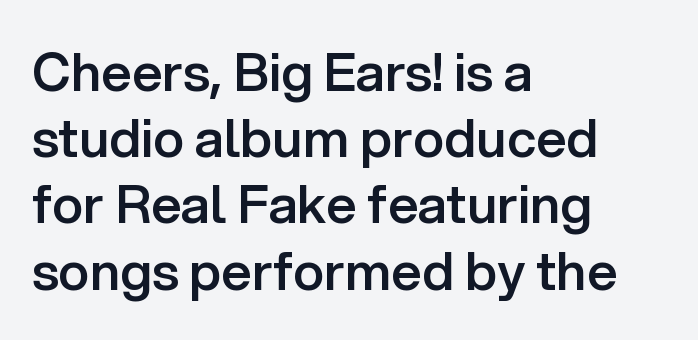
Examine the stroke ends and you'll find no serifs. The paragraph has a hard left edge and a soft right edge. Each row of text sits above clean, open space. The passage shown is typed in a proportional face where columns would drift.
